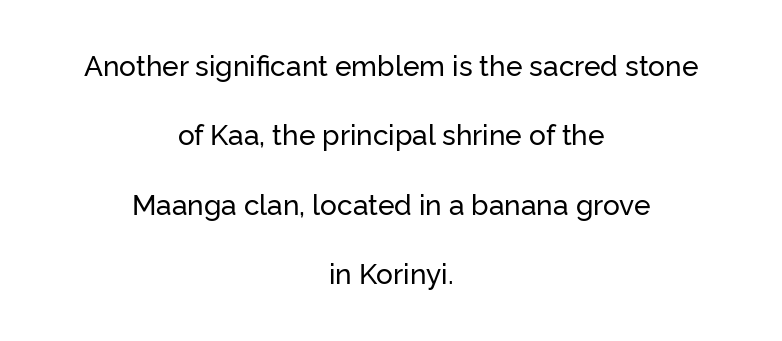
Unlike a traditional serif, this face leaves its strokes unadorned. The glyphs are unaccompanied by any horizontal stroke below them. Every stem runs plumb, perpendicular to the baseline. Character widths vary here, with narrow letters taking less room than wide ones. One-word summary of the alignment: center.
